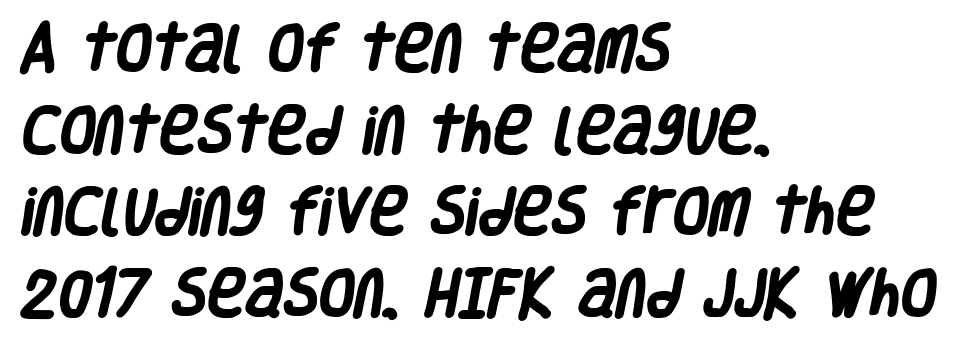
{"serif": "no", "bold": "yes", "weight": "heavy", "width": "condensed", "stroke_contrast": "low", "x_height": "large", "monospaced": "no", "underline": "no", "align": "left", "line_spacing": "normal", "line_spacing_ratio": 1.57, "letter_spacing": "normal", "letter_spacing_em": 0.0, "glyph_px": 52}
